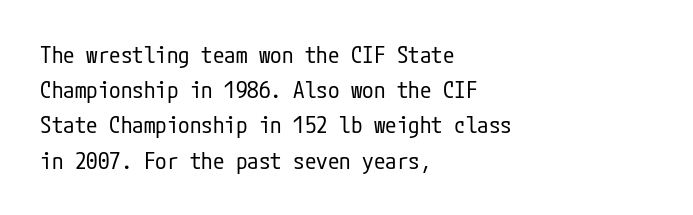
Q: Is the text bold? A: No.
Q: Is the text italic (slanted)? A: No, it is upright.
Q: Is the text underlined? A: No.
Q: How is the paragraph aligned? A: Left-aligned.
Q: Is the spacing between letters normal or unusually wide? A: Normal.
Q: Is the spacing between lines tight, normal or loose? A: Normal.
